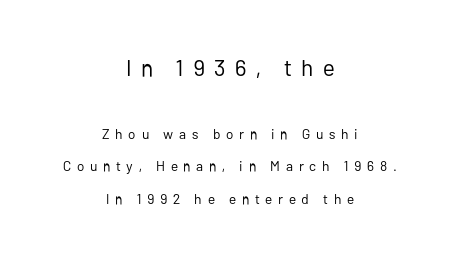
{"italic": "no", "bold": "no", "underline": "no", "align": "center", "line_spacing": "loose", "line_spacing_ratio": 2.32, "letter_spacing": "wide", "letter_spacing_em": 0.41, "larger_block": "first", "size_ratio": 1.64, "glyph_px": 23}
